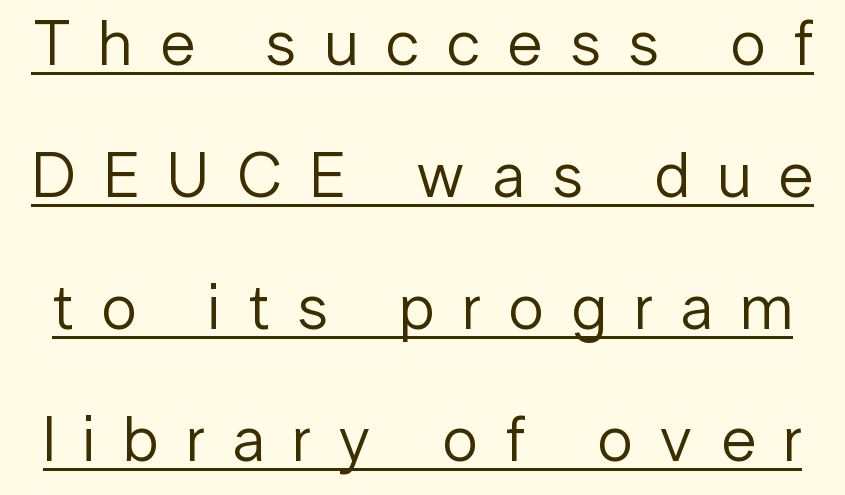
{"serif": "no", "italic": "no", "bold": "no", "weight": "regular", "width": "normal", "stroke_contrast": "low", "x_height": "medium", "monospaced": "no", "underline": "yes", "line_spacing": "loose", "line_spacing_ratio": 2.06, "letter_spacing": "wide", "letter_spacing_em": 0.43, "glyph_px": 64}
